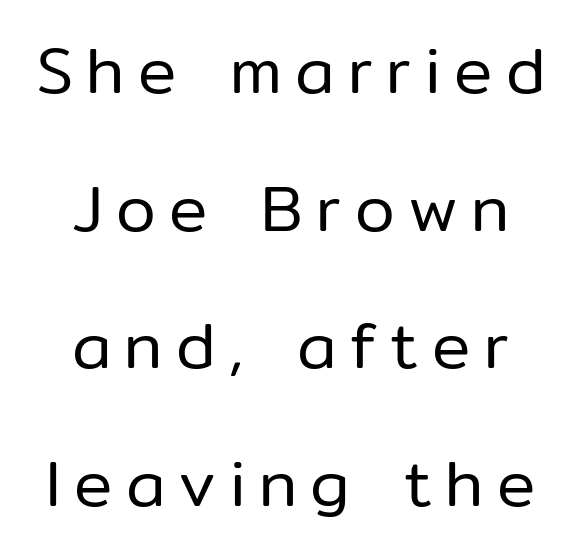
The image shows 64 px regular-weight sans-serif type, upright; set centered, loose line spacing (2.15x), unusually wide letter spacing (+0.21 em), not underlined; low stroke contrast and a medium x-height.
